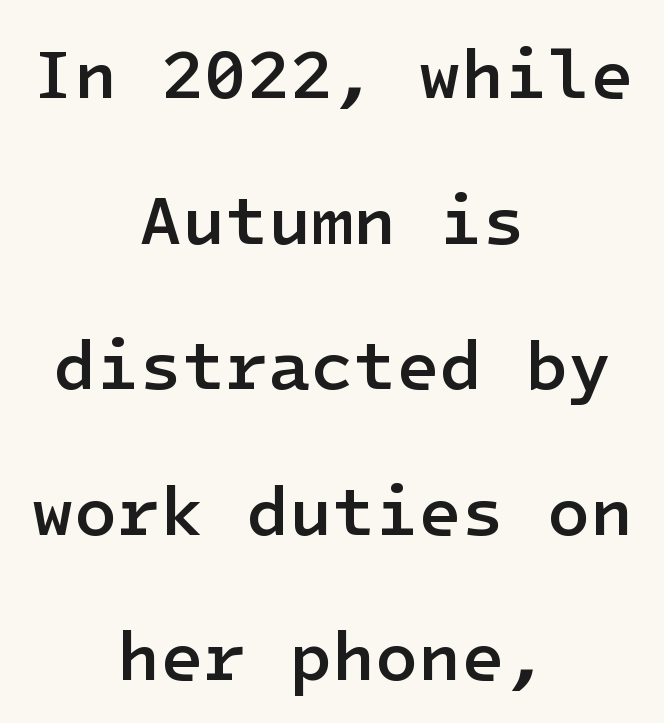
The text block is weighted toward neither margin, spreading evenly from the middle. How would I describe the line gaps? Wide and relaxed. A typesetter would call this zero additional tracking. The passage shown is semibold, sitting just below true bold. Each row of text sits above clean, open space. Do the letters lean? They stand straight.
